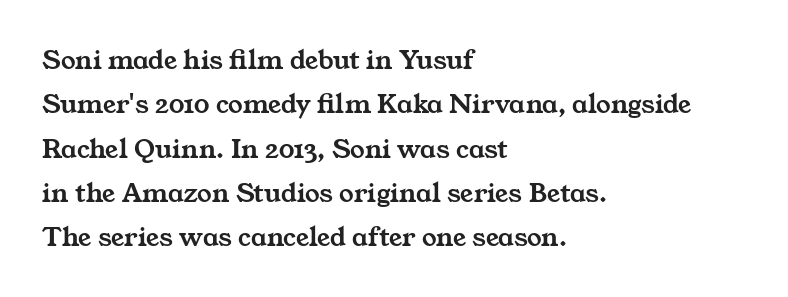
The image shows 29 px wide serif type; set left-aligned, normal line spacing (1.53x), normal letter spacing, not underlined; medium stroke contrast and a medium x-height.
